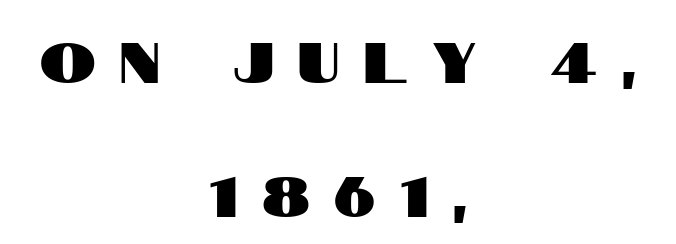
This block would shrink considerably if given ordinary leading; it's expanded now. A roman cut, with each character standing at attention. This rendering uses center alignment, leaving both contours irregular but symmetric. The gap between lines stays unmarked.
